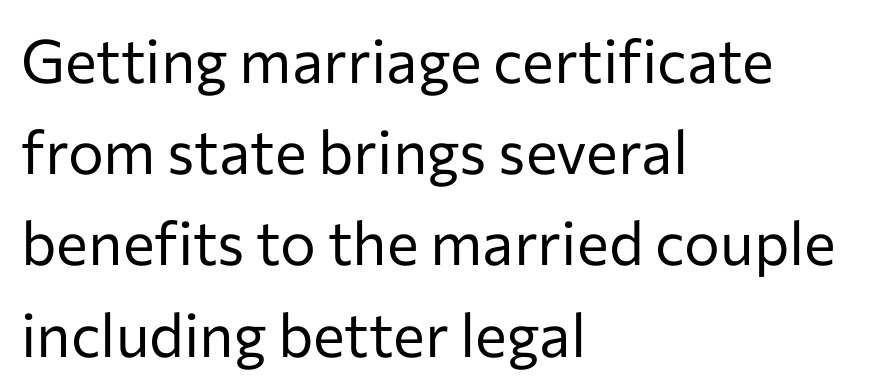
The image shows 60 px regular-weight sans-serif type, upright; set left-aligned, normal line spacing (1.52x), normal letter spacing, not underlined; low stroke contrast and a medium x-height.
